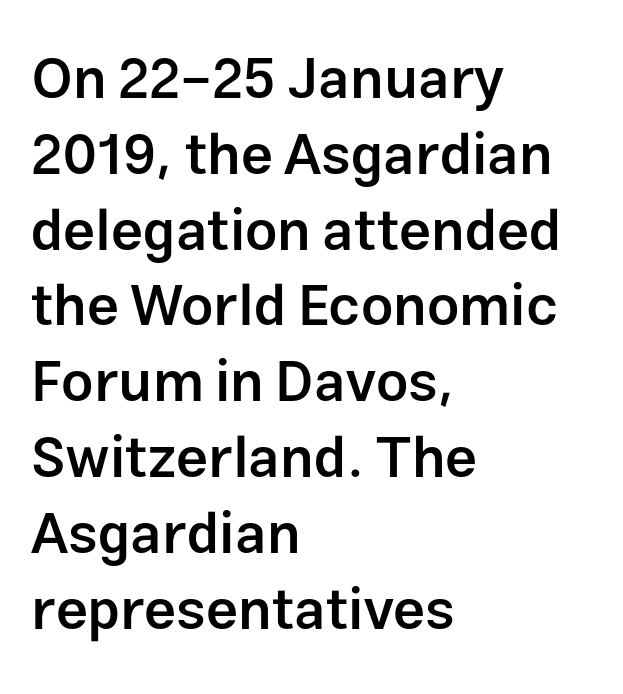
Regular leading. Letter spacing: default. The text block is weighted toward the left margin, trailing off unevenly rightward. Is this a fixed-width face? No — the glyphs have proportional, varying widths. Notice the strokes are somewhat thickened but not fully heavy: this is a semibold.
